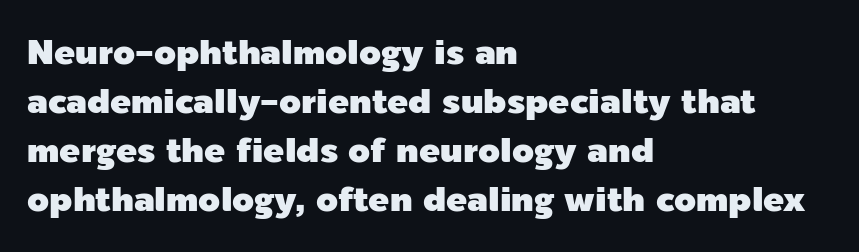
{"serif": "no", "italic": "no", "width": "normal", "x_height": "medium", "monospaced": "no", "underline": "no", "align": "left", "line_spacing": "normal", "line_spacing_ratio": 1.4, "letter_spacing": "normal", "letter_spacing_em": 0.0, "glyph_px": 35}
